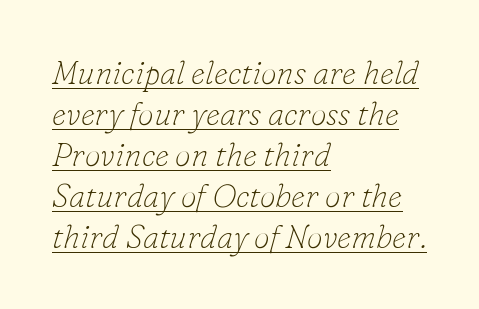
Each letter's strokes conclude with small projecting serifs. Nothing heavy about these letters — not bold at all. Each letter keeps its own natural width here, so spacing adapts to shape. The axis of the letterforms is tilted away from vertical. Caption: lettering with a line underneath. Glyph-to-glyph distance matches everyday printed text.
